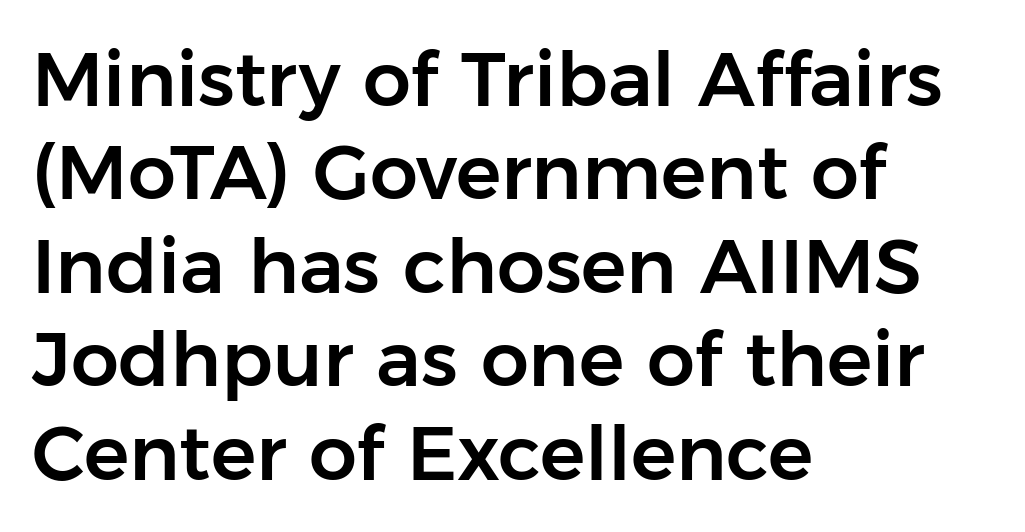
Q: Is the text italic (slanted)? A: No, it is upright.
Q: Is the typeface a serif or a sans-serif typeface? A: Sans-serif.
Q: Is the text underlined? A: No.
Q: How is the paragraph aligned? A: Left-aligned.
Q: Is the spacing between letters normal or unusually wide? A: Normal.
Q: Width (condensed, normal, or wide)? A: Normal.
Q: Stroke contrast? A: Low.
Q: x-height? A: Medium.
Q: Monospaced? A: No.
